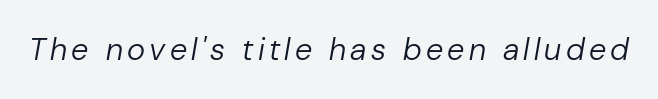
Q: Is the text bold? A: No.
Q: Is the text italic (slanted)? A: Yes, it leans right by about 10 degrees.
Q: Is the text underlined? A: No.
Q: Width (condensed, normal, or wide)? A: Normal.
Q: Stroke contrast? A: Low.
Q: x-height? A: Medium.
Q: Monospaced? A: No.
